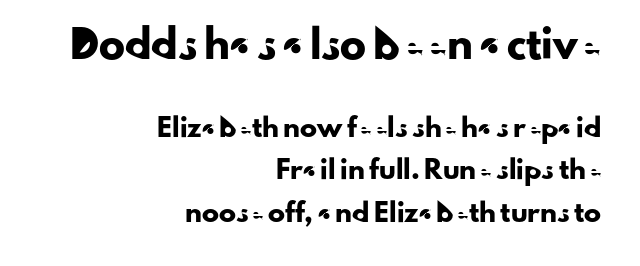
The image shows 26 px text type, upright; set right-aligned, loose line spacing (2.48x), normal letter spacing, not underlined; the first (top) block is 1.53x larger.
